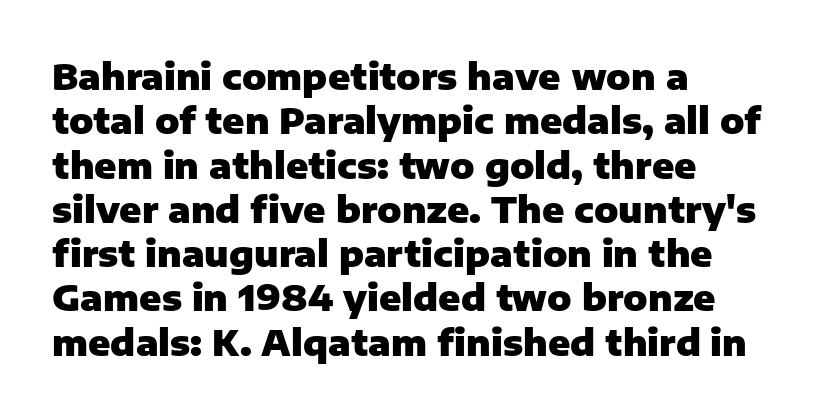
{"serif": "no", "italic": "no", "bold": "yes", "weight": "heavy", "width": "normal", "stroke_contrast": "low", "x_height": "medium", "monospaced": "no", "underline": "no", "align": "left", "line_spacing_ratio": 1.23, "letter_spacing": "normal", "letter_spacing_em": 0.0, "glyph_px": 36}
